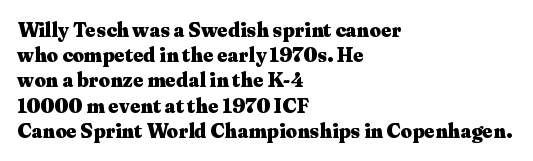
{"italic": "no", "bold": "yes", "underline": "no", "align": "left", "line_spacing": "normal", "line_spacing_ratio": 1.26, "letter_spacing": "normal", "letter_spacing_em": 0.0, "glyph_px": 20}
